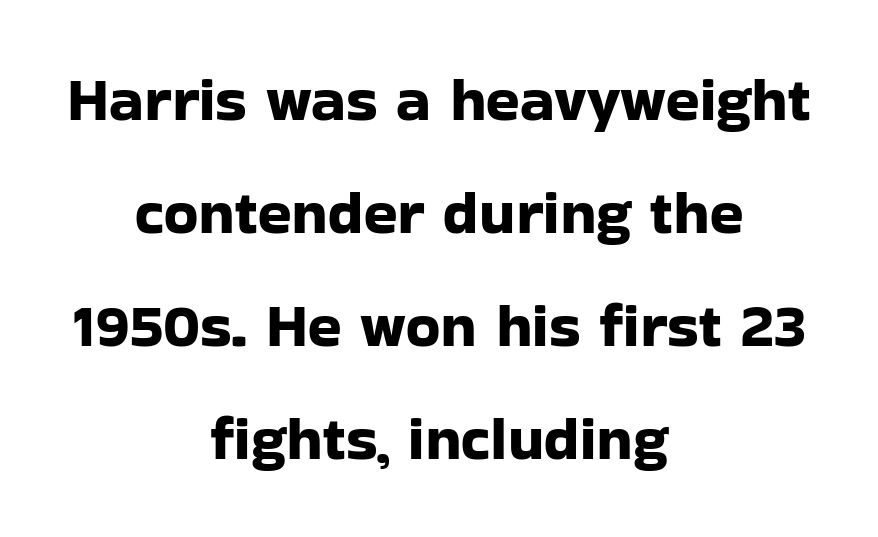
The image shows 62 px sans-serif type, upright; set centered, line spacing 1.82x, normal letter spacing, not underlined; low stroke contrast and a medium x-height.
